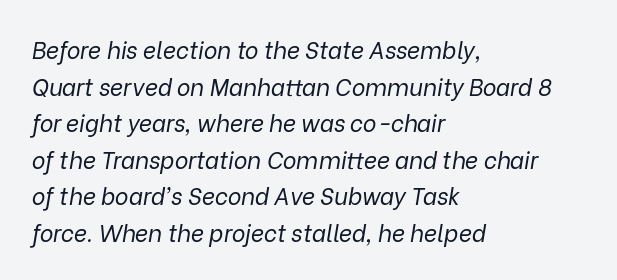
Q: Is the text bold? A: No.
Q: Is the text italic (slanted)? A: Yes, it leans right by about 9 degrees.
Q: Is the text underlined? A: No.
Q: How is the paragraph aligned? A: Left-aligned.
Q: Is the spacing between letters normal or unusually wide? A: Normal.
Q: Is the spacing between lines tight, normal or loose? A: Normal.
